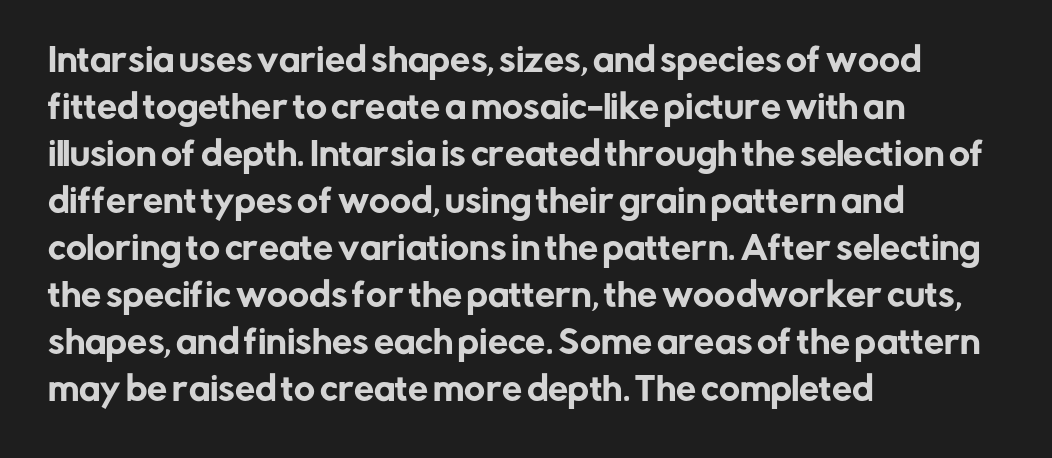
The image shows 32 px sans-serif type, upright; set left-aligned, normal line spacing (1.47x), normal letter spacing, not underlined; low stroke contrast and a medium x-height.
